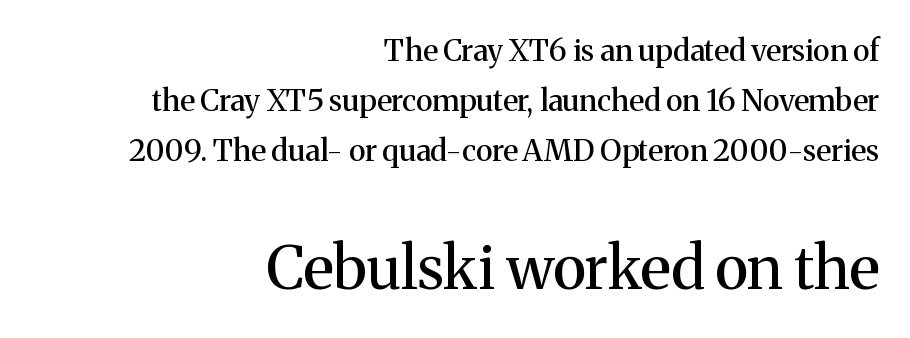
{"serif": "yes", "italic": "no", "width": "normal", "stroke_contrast": "medium", "x_height": "medium", "monospaced": "no", "underline": "no", "align": "right", "line_spacing": "normal", "line_spacing_ratio": 1.67, "letter_spacing": "normal", "letter_spacing_em": 0.0, "larger_block": "second", "size_ratio": 2.0, "glyph_px": 60}
